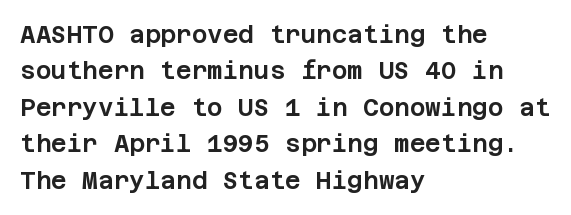
Q: Is the text italic (slanted)? A: No, it is upright.
Q: Is the text underlined? A: No.
Q: How is the paragraph aligned? A: Left-aligned.
Q: Is the spacing between letters normal or unusually wide? A: Normal.
Q: Is the spacing between lines tight, normal or loose? A: Normal.
